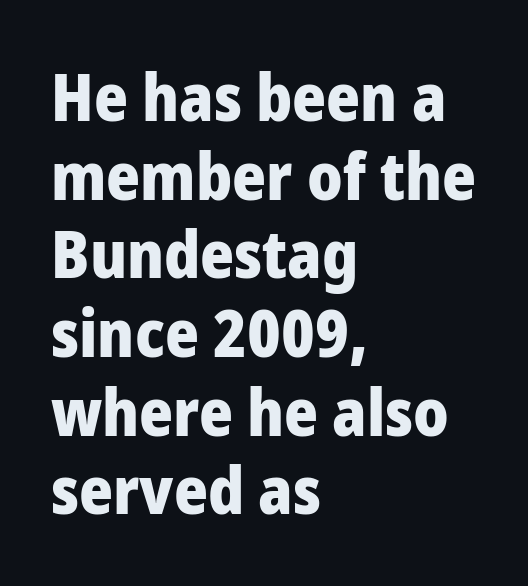
The image shows 65 px heavy sans-serif type, upright; set left-aligned, line spacing 1.21x, normal letter spacing, not underlined; low stroke contrast and a medium x-height.
